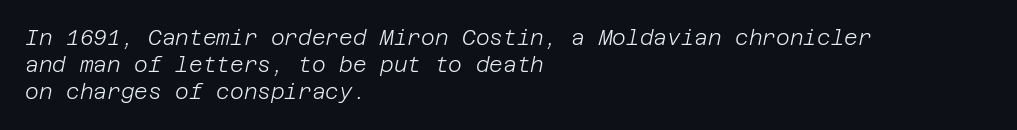
{"italic": "yes", "lean": "right", "slant_degrees": 12, "bold": "no", "underline": "no", "align": "left", "line_spacing": "normal", "line_spacing_ratio": 1.29, "letter_spacing": "normal", "letter_spacing_em": 0.0, "glyph_px": 21}
